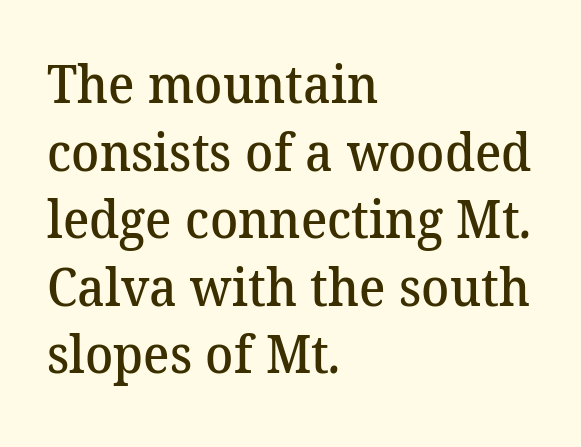
Q: Is the text bold? A: Semi-bold.
Q: Is the typeface a serif or a sans-serif typeface? A: Serif.
Q: Is the text underlined? A: No.
Q: How is the paragraph aligned? A: Left-aligned.
Q: Is the spacing between letters normal or unusually wide? A: Normal.
Q: Is the spacing between lines tight, normal or loose? A: Normal.
Q: Width (condensed, normal, or wide)? A: Normal.
Q: Stroke contrast? A: Medium.
Q: x-height? A: Medium.
Q: Monospaced? A: No.
